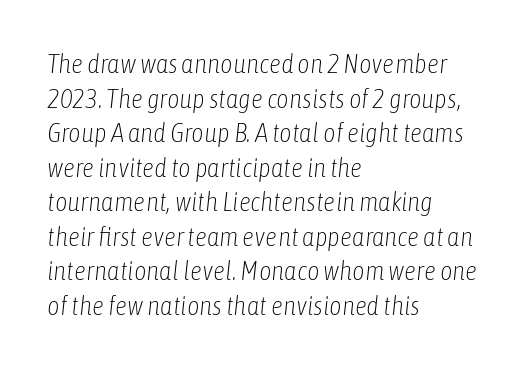
Does extra space separate the letters? No, they use regular spacing. Notice how descenders clear the ascenders below comfortably — that's standard leading. No word sits above an underline. A light-to-regular cut is what we see here.
